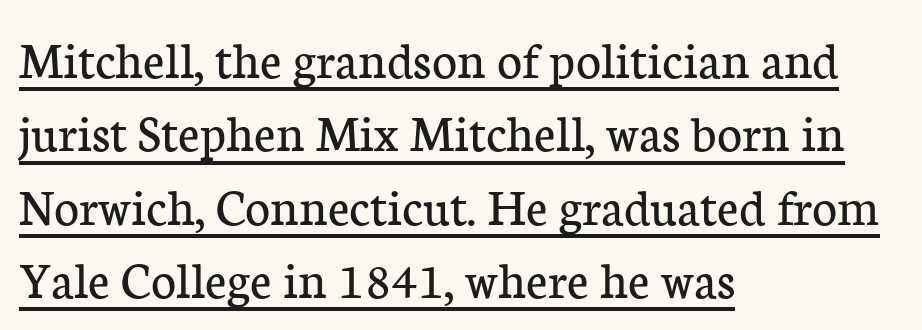
The characters are drawn with everyday or finer stroke widths. You could not count columns in this text — the font is proportionally spaced. The lines in this sample share a left origin and differ only in where they stop. The letters stand straight up with perfectly vertical stems. Regular leading.
